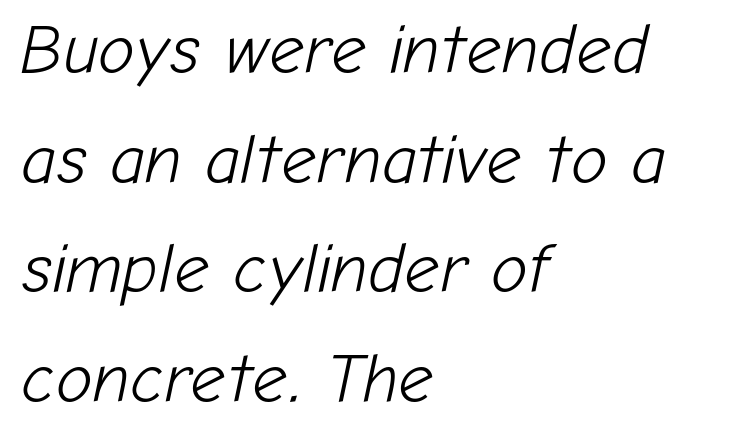
{"italic": "yes", "lean": "right", "slant_degrees": 12, "bold": "no", "weight": "light", "width": "normal", "stroke_contrast": "low", "x_height": "medium", "monospaced": "no", "underline": "no", "align": "left", "line_spacing": "normal", "line_spacing_ratio": 1.59, "letter_spacing": "normal", "letter_spacing_em": 0.0, "glyph_px": 69}
